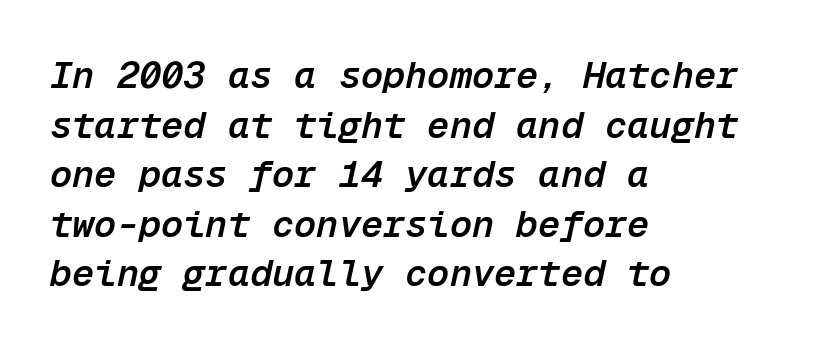
Q: Is the text bold? A: Semi-bold.
Q: Is the text italic (slanted)? A: Yes, it leans right by about 12 degrees.
Q: Is the text underlined? A: No.
Q: How is the paragraph aligned? A: Left-aligned.
Q: Is the spacing between letters normal or unusually wide? A: Normal.
Q: Is the spacing between lines tight, normal or loose? A: Normal.
Q: Width (condensed, normal, or wide)? A: Normal.
Q: Stroke contrast? A: Low.
Q: x-height? A: Medium.
Q: Monospaced? A: Yes.
